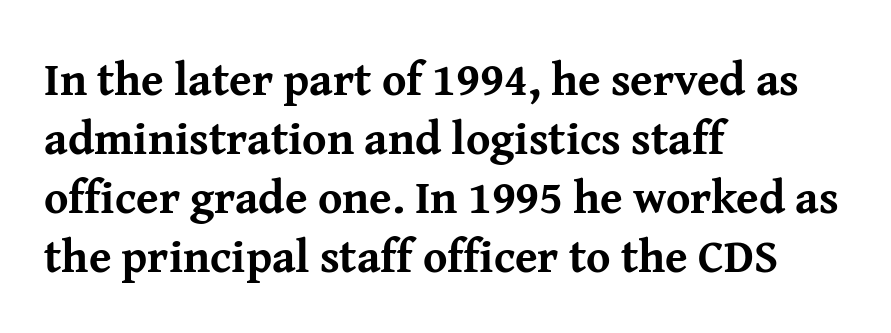
Q: Is the text bold? A: Yes.
Q: Is the text italic (slanted)? A: No, it is upright.
Q: Is the typeface a serif or a sans-serif typeface? A: Serif.
Q: Is the text underlined? A: No.
Q: How is the paragraph aligned? A: Left-aligned.
Q: Is the spacing between letters normal or unusually wide? A: Normal.
Q: Is the spacing between lines tight, normal or loose? A: Normal.
Q: Width (condensed, normal, or wide)? A: Normal.
Q: Stroke contrast? A: Medium.
Q: x-height? A: Medium.
Q: Monospaced? A: No.
